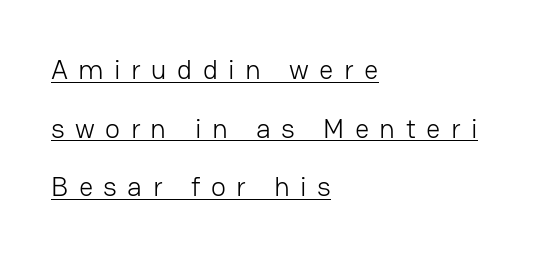
Q: Is the text bold? A: No.
Q: Is the text italic (slanted)? A: No, it is upright.
Q: Is the typeface a serif or a sans-serif typeface? A: Sans-serif.
Q: Is the text underlined? A: Yes.
Q: How is the paragraph aligned? A: Left-aligned.
Q: Is the spacing between letters normal or unusually wide? A: Unusually wide.
Q: Is the spacing between lines tight, normal or loose? A: Loose.
Q: Width (condensed, normal, or wide)? A: Normal.
Q: Stroke contrast? A: Low.
Q: x-height? A: Medium.
Q: Monospaced? A: No.
